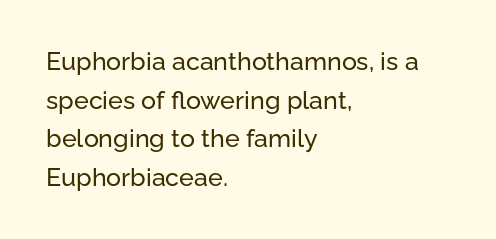
{"italic": "no", "underline": "no", "align": "left", "line_spacing": "normal", "line_spacing_ratio": 1.55, "letter_spacing": "normal", "letter_spacing_em": 0.0, "glyph_px": 25}
